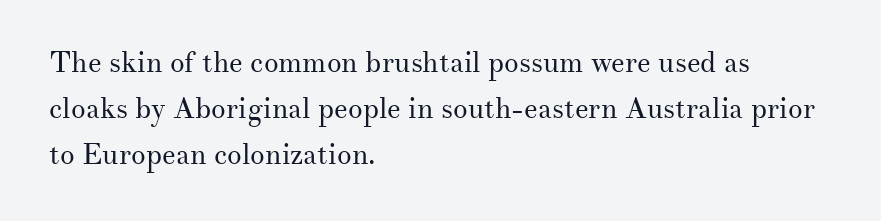
Ascenders rise straight up at ninety degrees. Check where the strokes stop: tiny serifs finish them off. Line spacing here is normal. The baseline area is clear. Students, note that the glyphs here touch the page at normal intervals.
